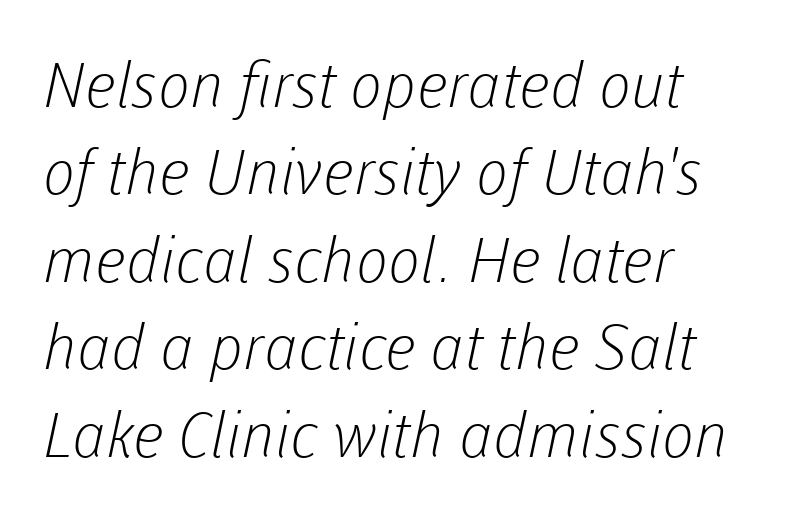
Q: Is the text bold? A: No.
Q: Is the typeface a serif or a sans-serif typeface? A: Sans-serif.
Q: Is the text underlined? A: No.
Q: How is the paragraph aligned? A: Left-aligned.
Q: Is the spacing between letters normal or unusually wide? A: Normal.
Q: Is the spacing between lines tight, normal or loose? A: Normal.
Q: Width (condensed, normal, or wide)? A: Normal.
Q: Stroke contrast? A: Low.
Q: x-height? A: Medium.
Q: Monospaced? A: No.
